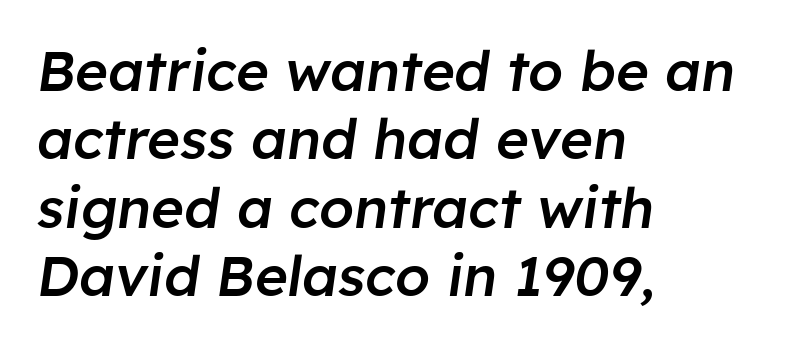
The image shows 56 px semibold type, italic (leaning right); set left-aligned, line spacing 1.22x, normal letter spacing, not underlined; low stroke contrast and a medium x-height.
